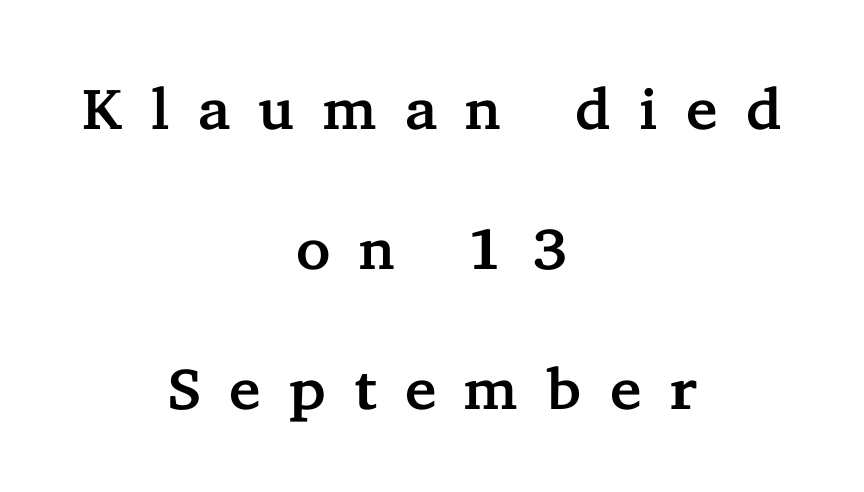
Q: Is the text italic (slanted)? A: No, it is upright.
Q: Is the typeface a serif or a sans-serif typeface? A: Serif.
Q: Is the text underlined? A: No.
Q: How is the paragraph aligned? A: Centered.
Q: Is the spacing between letters normal or unusually wide? A: Unusually wide.
Q: Is the spacing between lines tight, normal or loose? A: Loose.
Q: Width (condensed, normal, or wide)? A: Normal.
Q: Stroke contrast? A: Low.
Q: x-height? A: Medium.
Q: Monospaced? A: No.
